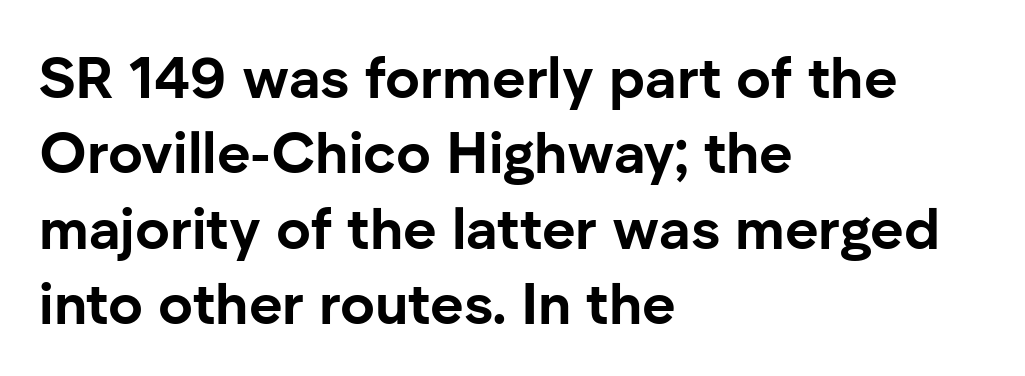
Lines of text with bare space underneath. Look at the stroke-to-counter ratio: heavy, a bold. A classic flush-left, rag-right setting is used for this passage. This rendering leaves character spacing at its baseline value.
